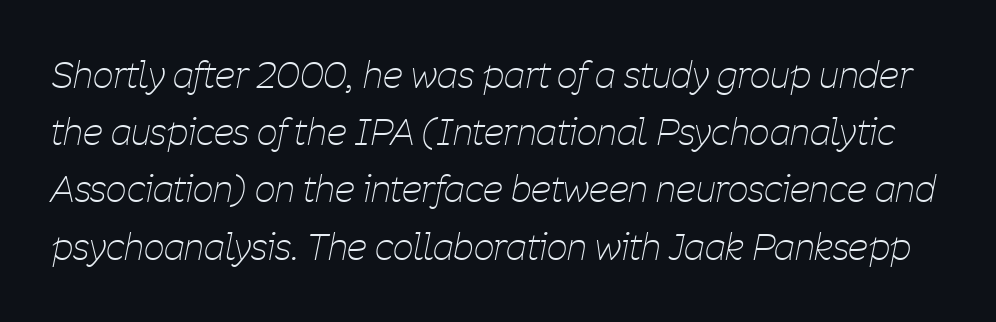
Nobody drew a line under any word here. Caption: face not bold, strokes unweighted. Looking at the ascenders, they clearly lean. Nobody touched the tracking dial on this one.
